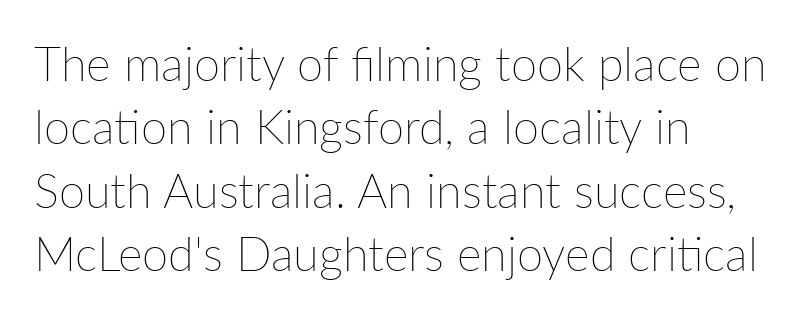
The image shows 47 px thin type, upright; set left-aligned, normal line spacing (1.35x), normal letter spacing, not underlined; low stroke contrast and a medium x-height.
